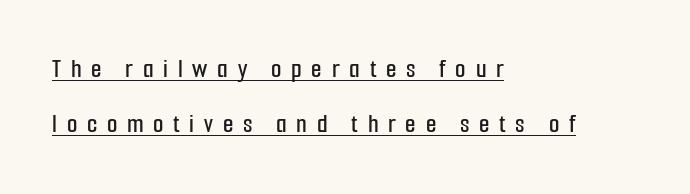
Which margin do the lines hug? The left one — the right edge is uneven. This rendering widens character spacing well past its baseline value. These lines stand farther apart than default settings would place them. This is the regular roman posture of the typeface. You can see a thin bar hugging the bottom of the glyphs.
